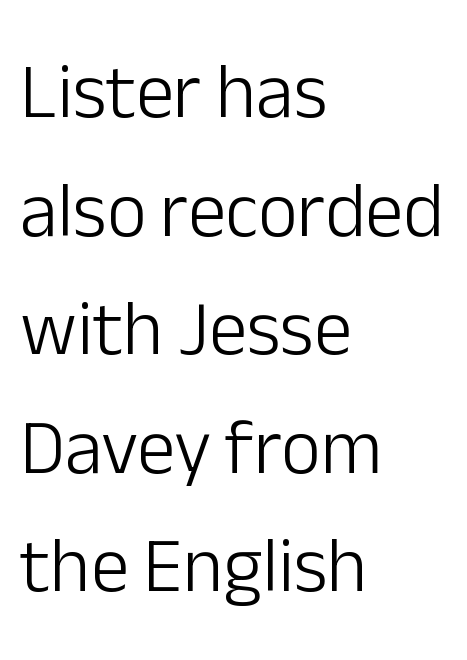
The image shows 77 px light sans-serif type, upright; set left-aligned, normal line spacing (1.54x), normal letter spacing, not underlined; low stroke contrast and a medium x-height.
